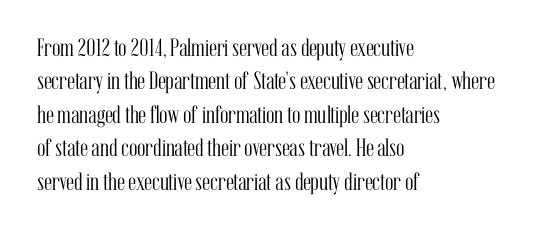
{"italic": "no", "bold": "no", "underline": "no", "align": "left", "line_spacing": "normal", "line_spacing_ratio": 1.34, "letter_spacing": "normal", "letter_spacing_em": 0.0, "glyph_px": 25}
